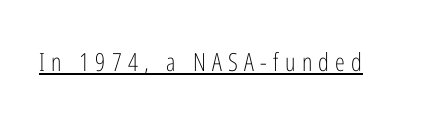
Q: Is the text bold? A: No.
Q: Is the text italic (slanted)? A: No, it is upright.
Q: Is the text underlined? A: Yes.
Q: Is the spacing between letters normal or unusually wide? A: Unusually wide.
